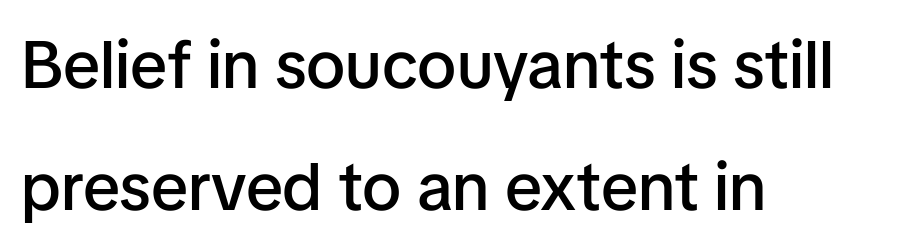
Q: Is the text bold? A: Semi-bold.
Q: Is the text italic (slanted)? A: No, it is upright.
Q: Is the typeface a serif or a sans-serif typeface? A: Sans-serif.
Q: Is the text underlined? A: No.
Q: How is the paragraph aligned? A: Left-aligned.
Q: Is the spacing between letters normal or unusually wide? A: Normal.
Q: Width (condensed, normal, or wide)? A: Normal.
Q: Stroke contrast? A: Low.
Q: x-height? A: Medium.
Q: Monospaced? A: No.
